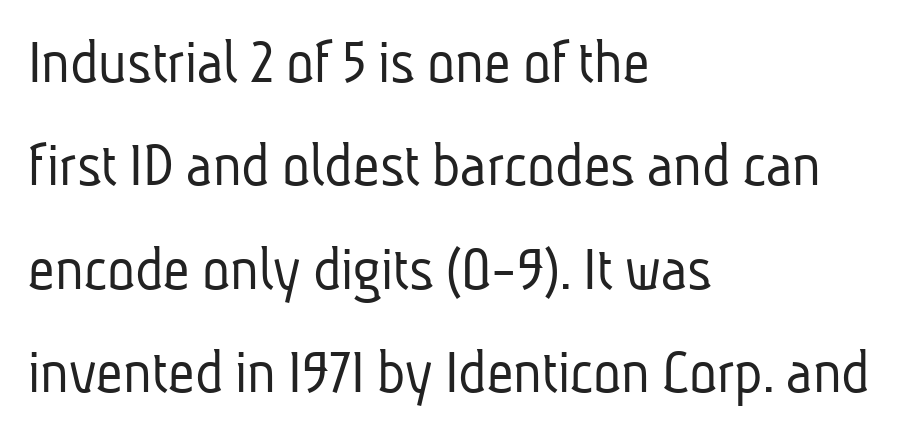
{"serif": "no", "bold": "no", "weight": "light", "width": "condensed", "stroke_contrast": "low", "x_height": "medium", "monospaced": "no", "underline": "no", "align": "left", "line_spacing": "normal", "line_spacing_ratio": 1.59, "letter_spacing": "normal", "letter_spacing_em": 0.0, "glyph_px": 65}
